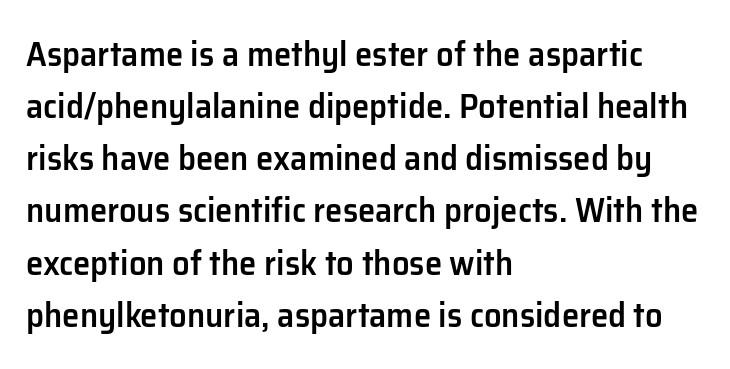
{"serif": "no", "italic": "no", "bold": "semi", "weight": "semibold", "width": "normal", "stroke_contrast": "low", "x_height": "medium", "monospaced": "no", "underline": "no", "align": "left", "line_spacing": "normal", "line_spacing_ratio": 1.49, "letter_spacing": "normal", "letter_spacing_em": 0.0, "glyph_px": 35}
